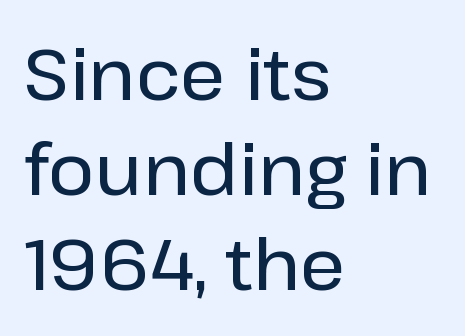
Q: Is the text italic (slanted)? A: No, it is upright.
Q: Is the typeface a serif or a sans-serif typeface? A: Sans-serif.
Q: Is the text underlined? A: No.
Q: How is the paragraph aligned? A: Left-aligned.
Q: Is the spacing between letters normal or unusually wide? A: Normal.
Q: Is the spacing between lines tight, normal or loose? A: Normal.
Q: Width (condensed, normal, or wide)? A: Normal.
Q: Stroke contrast? A: Low.
Q: x-height? A: Medium.
Q: Monospaced? A: No.
